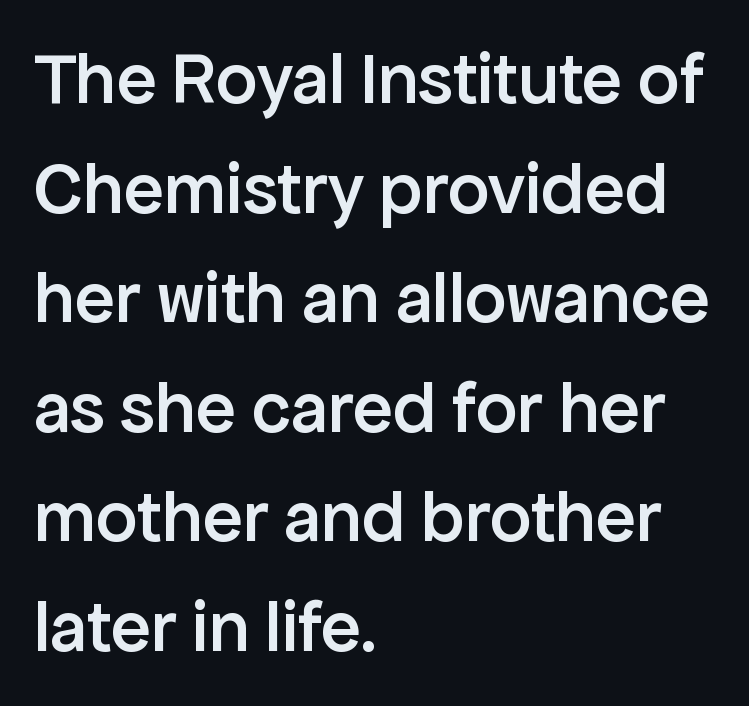
A typesetter would call this zero additional tracking. Casual observation: everything's shoved over to the left. Posture: vertical. Horizontal bands of white between lines are of average thickness.
